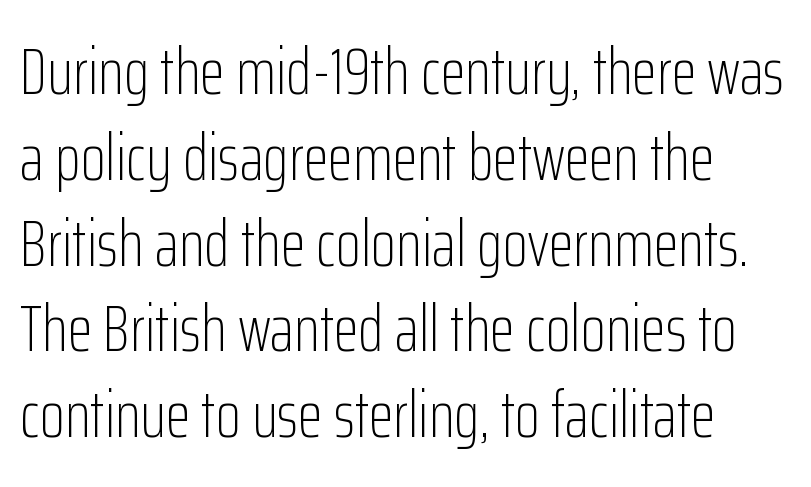
{"serif": "no", "italic": "no", "bold": "no", "weight": "light", "width": "condensed", "stroke_contrast": "low", "x_height": "medium", "monospaced": "no", "underline": "no", "line_spacing": "normal", "line_spacing_ratio": 1.32, "letter_spacing": "normal", "letter_spacing_em": 0.0, "glyph_px": 65}
